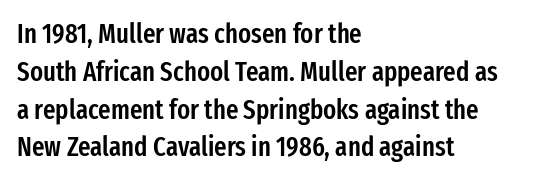
Short note: letters normally spaced. In terms of weight, the rendering is demibold, just under bold. Students, observe: this is what conventionally led text looks like. The typography opts for an upright posture over an oblique one. Each line starts at the same left margin while the right side varies. Check the space under the baseline: it is left empty.
